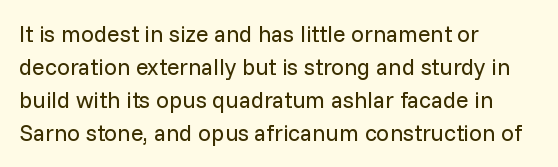
Does extra space separate the letters? No, they use regular spacing. The rendering anchors every line to the left-hand side. The axis of the letterforms is exactly vertical. These lines sit exactly where default settings would place them. Ink coverage per letter is moderate at most. Bare-footed words on every line.
